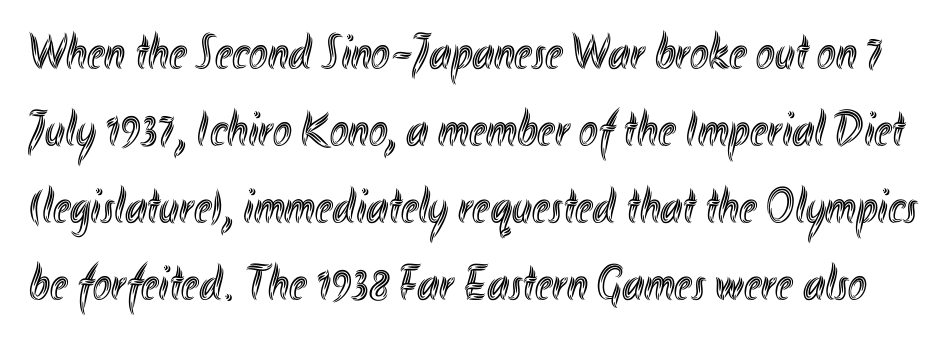
The horizontal fit of the characters is conventional and even. Check the space under the baseline: it is left empty. Note the varied advance widths — an 'i' is clearly narrower than an 'm'. Baseline-to-baseline distance is the conventional proportion of letter height.
